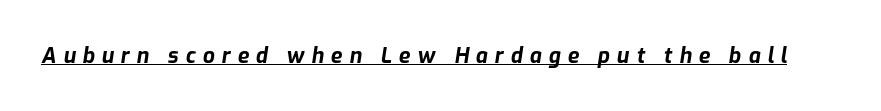
The image shows 21 px bold type, italic (leaning right); set unusually wide letter spacing (+0.33 em), underlined.
